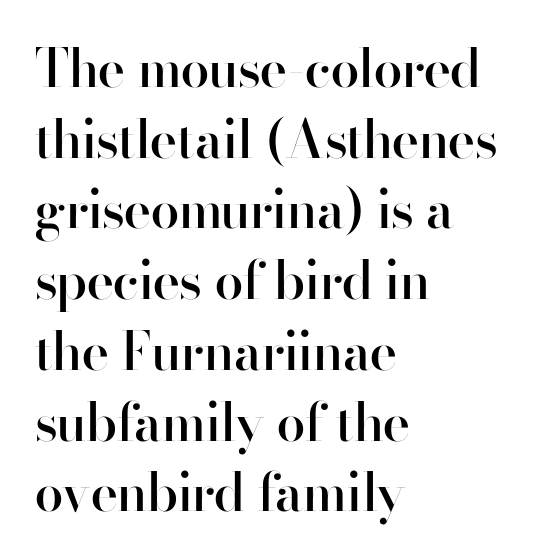
The image shows 52 px semibold sans-serif type, upright; set left-aligned, normal line spacing (1.36x), normal letter spacing, not underlined; high stroke contrast and a small x-height.
